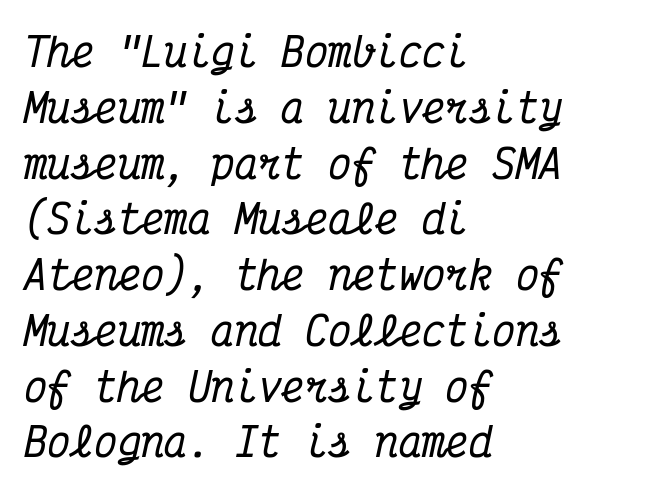
Q: Is the text italic (slanted)? A: Yes, it leans right by about 12 degrees.
Q: Is the typeface a serif or a sans-serif typeface? A: Serif.
Q: Is the text underlined? A: No.
Q: How is the paragraph aligned? A: Left-aligned.
Q: Is the spacing between letters normal or unusually wide? A: Normal.
Q: Is the spacing between lines tight, normal or loose? A: Normal.
Q: Width (condensed, normal, or wide)? A: Condensed.
Q: Stroke contrast? A: Medium.
Q: x-height? A: Medium.
Q: Monospaced? A: Yes.
